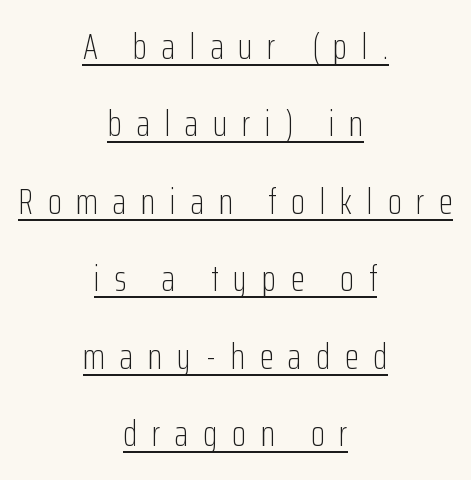
The image shows 36 px light, condensed sans-serif type, upright; set centered, loose line spacing (2.15x), unusually wide letter spacing (+0.41 em), underlined; low stroke contrast and a medium x-height.
